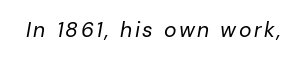
Q: Is the text bold? A: No.
Q: Is the text italic (slanted)? A: Yes, it leans right by about 10 degrees.
Q: Is the text underlined? A: No.
